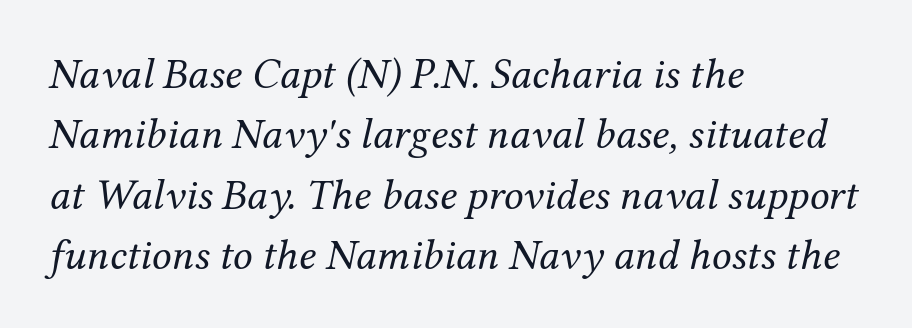
Line starts are locked; line ends wander. Regarding serifs, this sample has them. The rendering applies a slant to the glyphs. Normally led — the rows are evenly, conventionally spaced. No heavy texture on the line: the type isn't bold.
